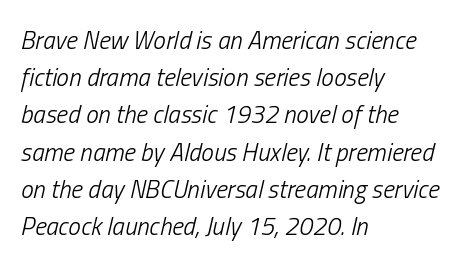
Leading: standard. Each row of text sits above clean, open space. The specimen reads as italic at a glance. Every row of glyphs begins at an identical x-position on the left.
